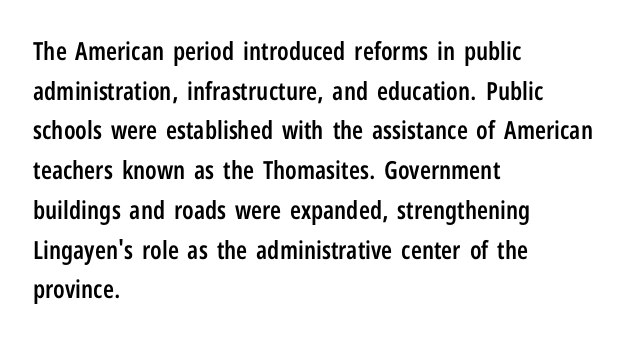
The image shows 25 px text type, upright; set left-aligned, normal line spacing (1.59x), normal letter spacing, not underlined.
